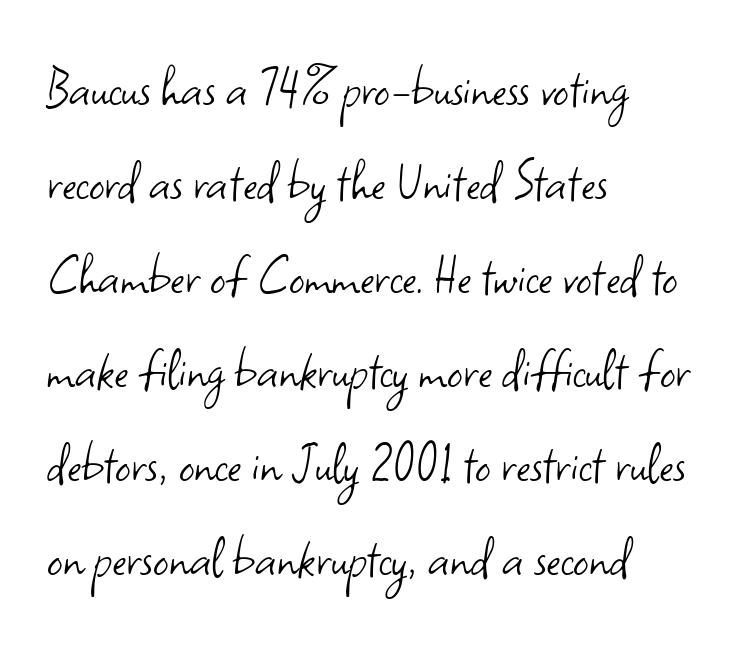
The specimen omits any rule beneath the text block's lines. These lines keep a tight, regular rhythm from letter to letter. These lines are composed in type without serifs. A light-to-regular cut is what we see here. Varying glyph widths throughout — classic text-font behaviour.
